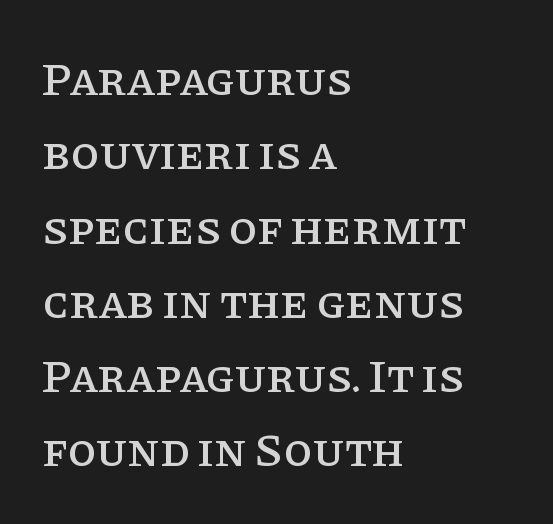
The image shows 47 px serif type, upright; set left-aligned, normal line spacing (1.58x), normal letter spacing, not underlined; low stroke contrast and a large x-height.
